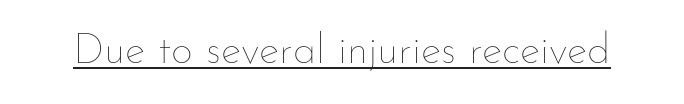
The image shows 43 px thin type, upright; set normal letter spacing, underlined; low stroke contrast and a small x-height.
